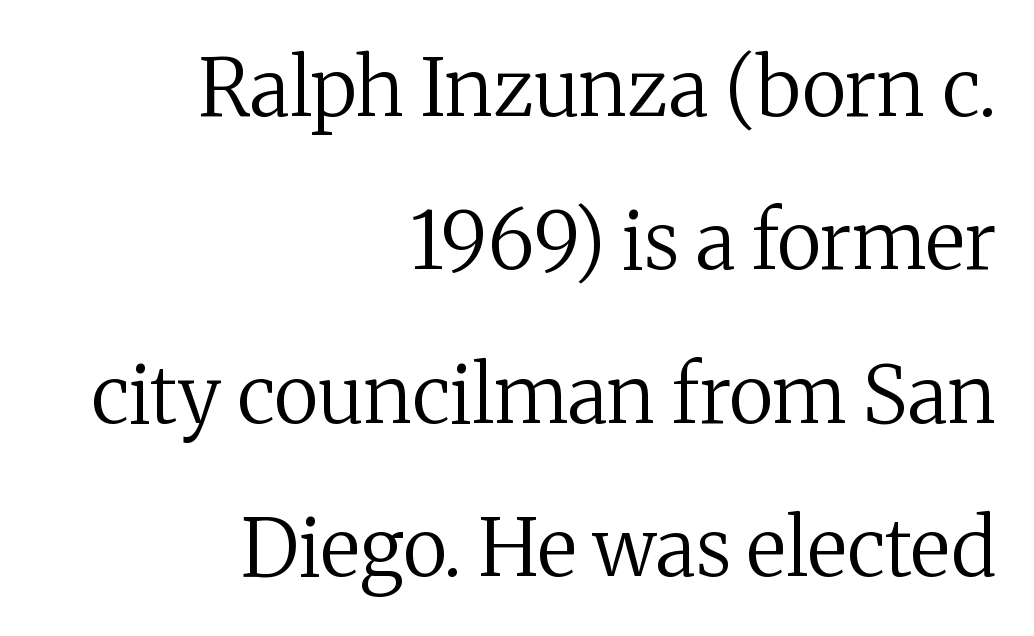
The image shows 79 px regular-weight serif type, upright; set right-aligned, loose line spacing (1.94x), normal letter spacing, not underlined; medium stroke contrast and a medium x-height.
